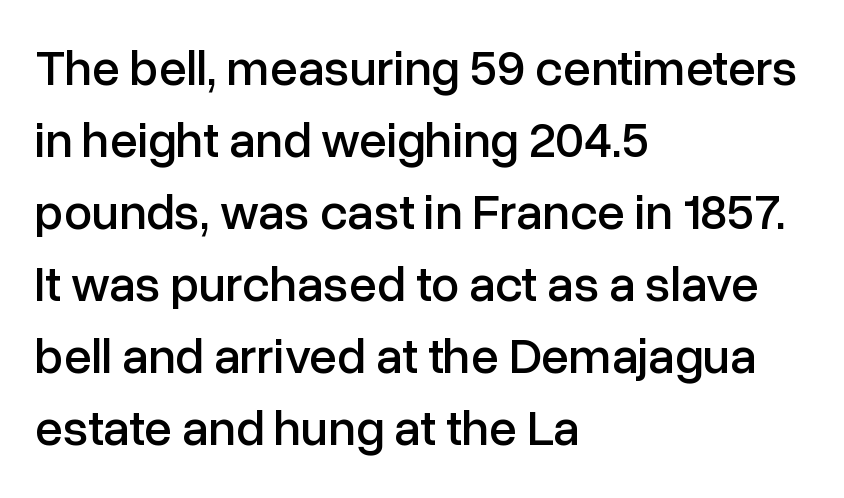
{"serif": "no", "italic": "no", "width": "normal", "stroke_contrast": "low", "x_height": "medium", "monospaced": "no", "underline": "no", "align": "left", "line_spacing": "normal", "line_spacing_ratio": 1.44, "letter_spacing": "normal", "letter_spacing_em": 0.0, "glyph_px": 50}
